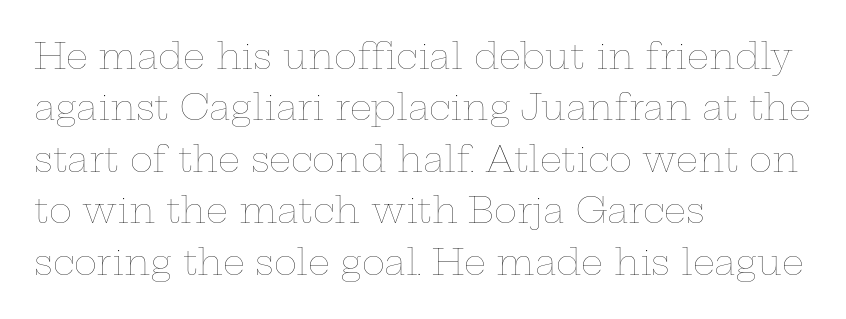
No extra ink here — the face is not bold. A classic flush-left, rag-right setting is used for this passage. Each letter keeps its own natural width here, so spacing adapts to shape. Students, observe: this is what conventionally led text looks like. Tall strokes in this sample are plumb rather than angled. The zone under the glyphs is completely vacant.
